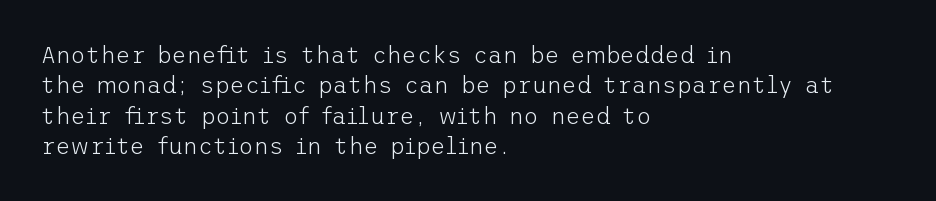
{"italic": "no", "bold": "no", "underline": "no", "align": "left", "line_spacing": "normal", "line_spacing_ratio": 1.32, "letter_spacing": "normal", "letter_spacing_em": 0.0, "glyph_px": 23}
